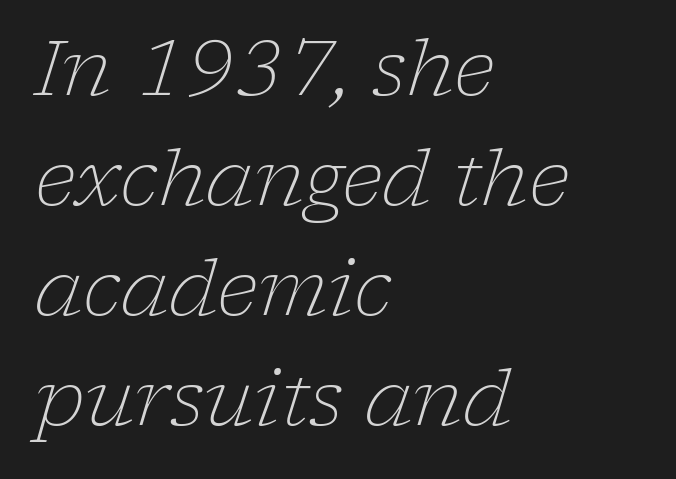
Q: Is the text bold? A: No.
Q: Is the text italic (slanted)? A: Yes, it leans right by about 17 degrees.
Q: Is the typeface a serif or a sans-serif typeface? A: Serif.
Q: Is the text underlined? A: No.
Q: How is the paragraph aligned? A: Left-aligned.
Q: Is the spacing between letters normal or unusually wide? A: Normal.
Q: Is the spacing between lines tight, normal or loose? A: Normal.
Q: Width (condensed, normal, or wide)? A: Normal.
Q: Stroke contrast? A: Low.
Q: x-height? A: Medium.
Q: Monospaced? A: No.
